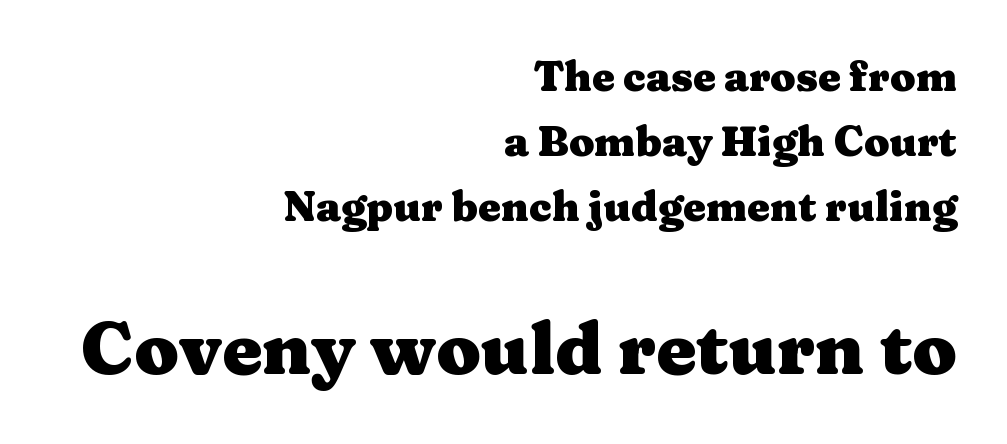
The specimen reads as upright at a glance. There is no visible air inserted between adjacent glyphs. Normally led — the rows are evenly, conventionally spaced. The letters in the lower block stand taller than those in the block above. Notice how the passage keeps a crisp vertical edge on the right only.
